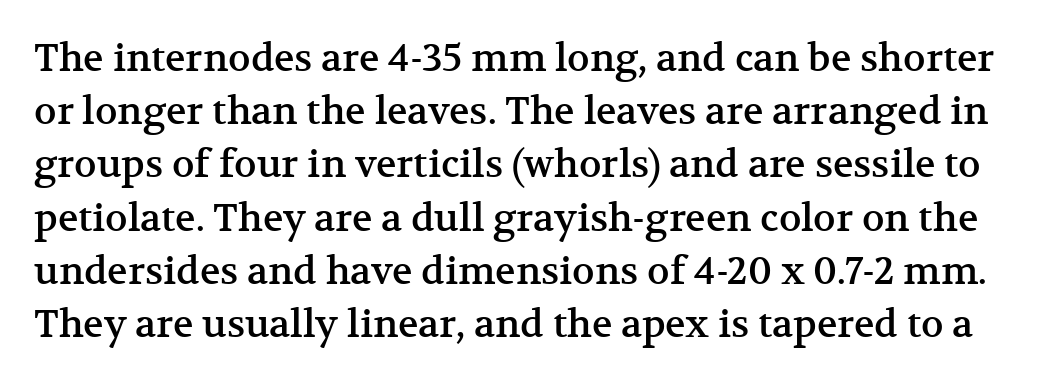
The foot of each line stays bare and open. Honestly, the row spacing looks completely unremarkable. Does the type have serifs? Yes, each stem ends in a small foot. The face used here is rendered with its standard letterfit.
